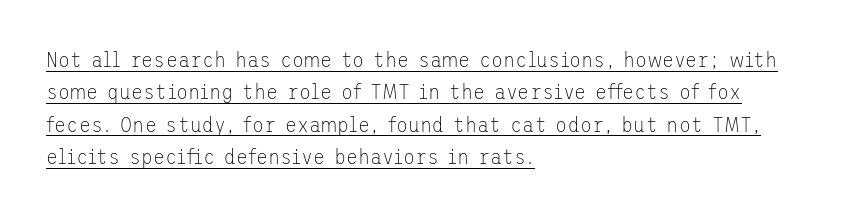
{"italic": "no", "bold": "no", "underline": "yes", "align": "left", "line_spacing": "normal", "line_spacing_ratio": 1.47, "letter_spacing": "normal", "letter_spacing_em": 0.0, "glyph_px": 22}
